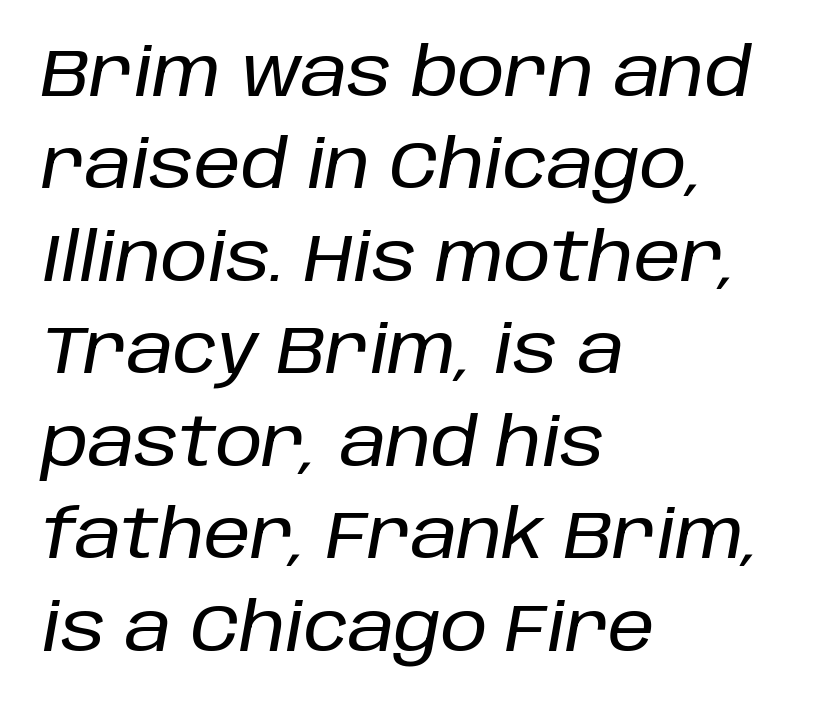
{"italic": "yes", "lean": "right", "slant_degrees": 10, "width": "normal", "stroke_contrast": "low", "x_height": "large", "monospaced": "no", "underline": "no", "align": "left", "line_spacing": "normal", "line_spacing_ratio": 1.38, "letter_spacing": "normal", "letter_spacing_em": 0.0, "glyph_px": 67}
